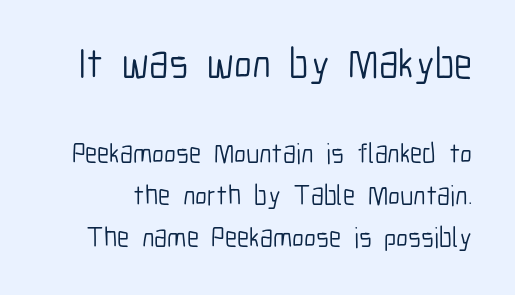
{"serif": "no", "italic": "no", "bold": "no", "weight": "light", "width": "condensed", "stroke_contrast": "low", "x_height": "medium", "monospaced": "no", "underline": "no", "line_spacing": "normal", "line_spacing_ratio": 1.49, "letter_spacing": "normal", "letter_spacing_em": 0.0, "larger_block": "first", "size_ratio": 1.5, "glyph_px": 42}
